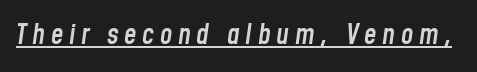
The image shows 28 px semibold, condensed type, italic (leaning right); set unusually wide letter spacing (+0.2 em), underlined; low stroke contrast and a medium x-height.
